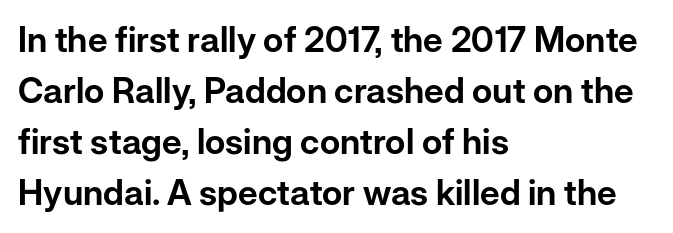
{"serif": "no", "italic": "no", "width": "normal", "stroke_contrast": "low", "x_height": "medium", "monospaced": "no", "underline": "no", "align": "left", "line_spacing": "normal", "line_spacing_ratio": 1.46, "letter_spacing": "normal", "letter_spacing_em": 0.0, "glyph_px": 35}
